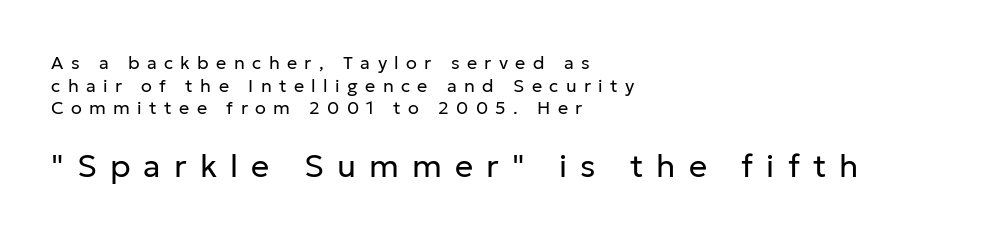
The image shows 32 px regular-weight sans-serif type, upright; set left-aligned, normal line spacing (1.26x), unusually wide letter spacing (+0.41 em), not underlined; the second (bottom) block is 1.78x larger; low stroke contrast and a medium x-height.
